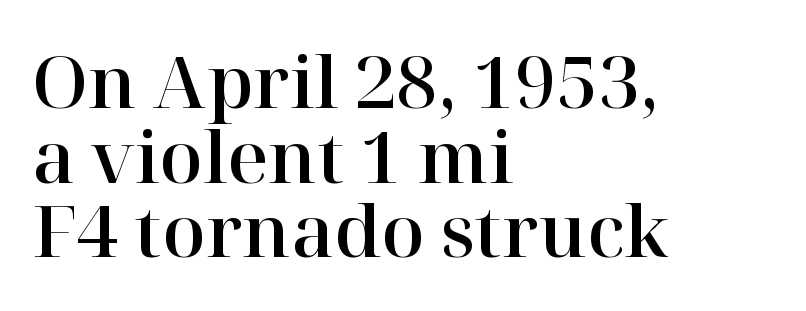
{"serif": "yes", "italic": "no", "width": "normal", "stroke_contrast": "high", "x_height": "medium", "monospaced": "no", "underline": "no", "align": "left", "line_spacing": "tight", "line_spacing_ratio": 1.05, "letter_spacing": "normal", "letter_spacing_em": 0.0, "glyph_px": 71}
